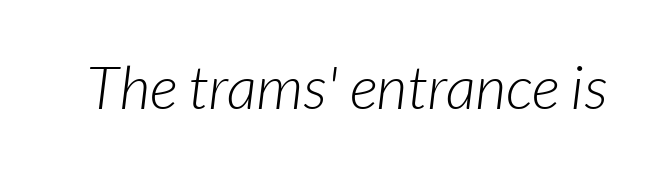
To sum up the face: it is a sans, with no serifs. The words here are not underlined. Stems here are at most as thick as an everyday book face. Caption: standard tracking, unaltered. The rendering uses natural spacing where letterforms have individual widths.
